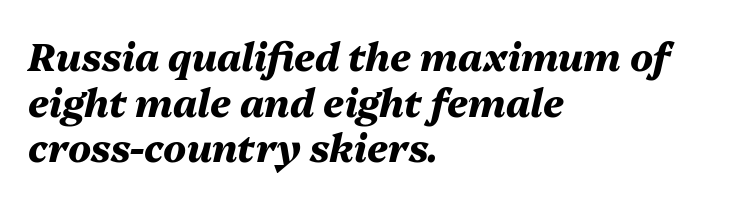
Quick note: underline off. Compared with typical body copy, the letter spacing here is the same. Notice how thick the strokes are: this is what a full bold looks like. Is this a fixed-width face? No — the glyphs have proportional, varying widths.
